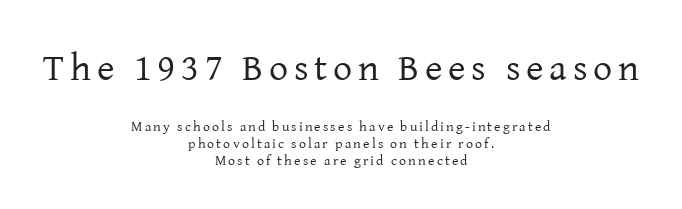
Q: Is the text bold? A: No.
Q: Is the text italic (slanted)? A: No, it is upright.
Q: Is the typeface a serif or a sans-serif typeface? A: Serif.
Q: Is the text underlined? A: No.
Q: How is the paragraph aligned? A: Centered.
Q: Which block of text is set in a larger size, the first (top) or the second (bottom)? A: The first (top) one.
Q: Width (condensed, normal, or wide)? A: Normal.
Q: Stroke contrast? A: Low.
Q: x-height? A: Medium.
Q: Monospaced? A: No.
